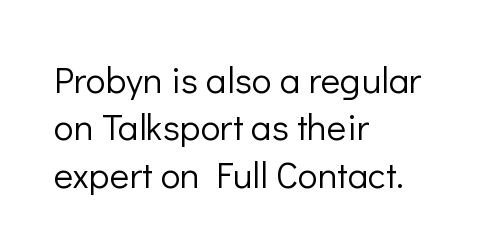
Horizontal alignment here is leftward, the default for most running prose. Is the type heavy? It reads as light-to-regular instead. Does the leading feel generous? No, just average. Do the characters align in a grid? No, the font is proportional. This sample uses plain, unmodified letter spacing.
